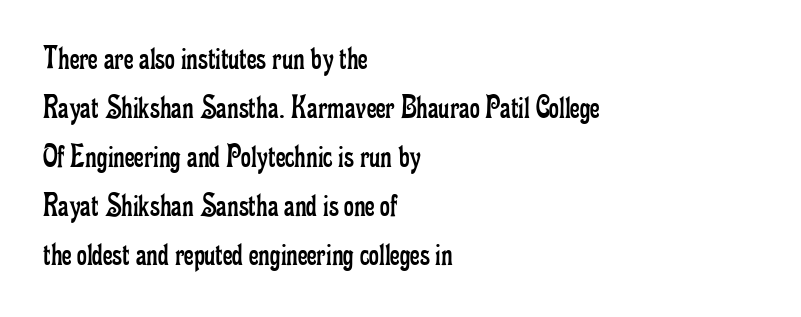
This is roman type, the default non-slanted kind. Left-aligned paragraph, ragged on the right. Glyph-to-glyph distance matches everyday printed text. Check under the words: just untouched page. If you measured baseline to baseline, you'd find a middling distance. Serif or sans? Serif — the stroke terminals have little feet.
